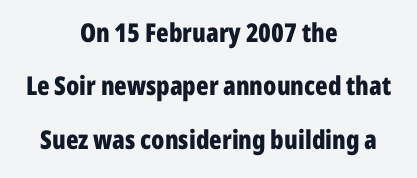
The image shows 26 px bold type, upright; set centered, loose line spacing (2.05x), normal letter spacing, not underlined.
